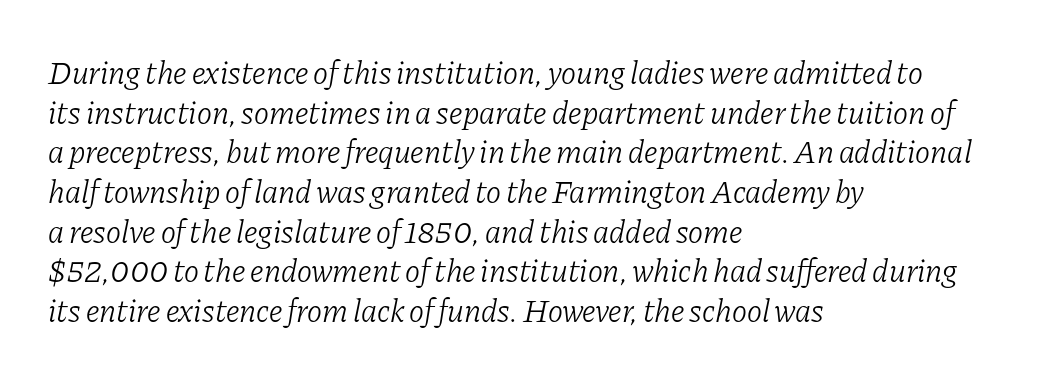
{"serif": "yes", "italic": "yes", "lean": "right", "slant_degrees": 11, "bold": "no", "weight": "light", "width": "normal", "stroke_contrast": "low", "x_height": "medium", "monospaced": "no", "underline": "no", "align": "left", "line_spacing_ratio": 1.24, "letter_spacing": "normal", "letter_spacing_em": 0.0, "glyph_px": 32}
